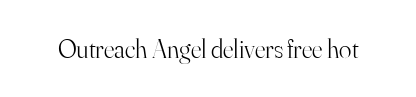
{"italic": "no", "bold": "no", "underline": "no", "letter_spacing": "normal", "letter_spacing_em": 0.0, "glyph_px": 26}
